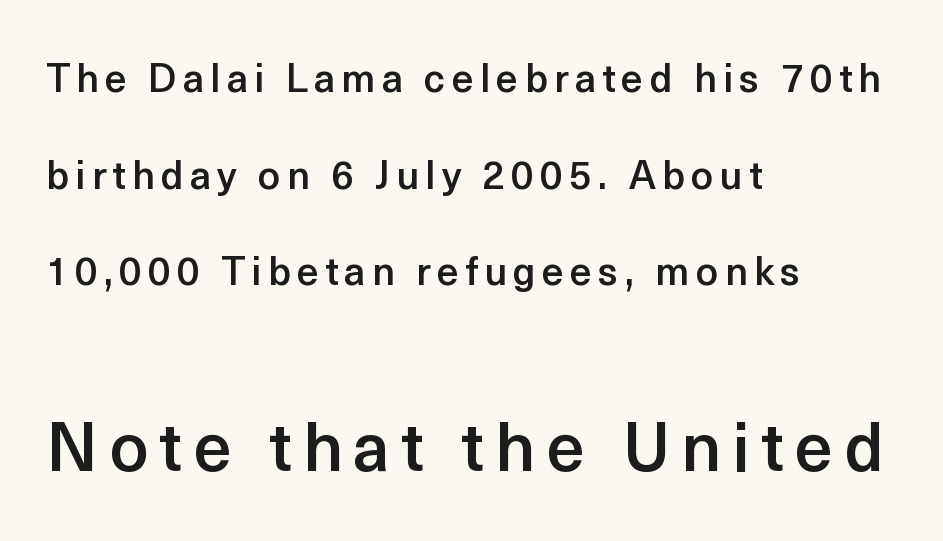
The image shows 68 px semibold sans-serif type, upright; set left-aligned, loose line spacing (2.48x), not underlined; the second (bottom) block is 1.74x larger; a medium x-height.
